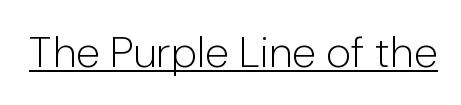
The image shows 43 px light sans-serif type, upright; set normal letter spacing, underlined; low stroke contrast and a medium x-height.
